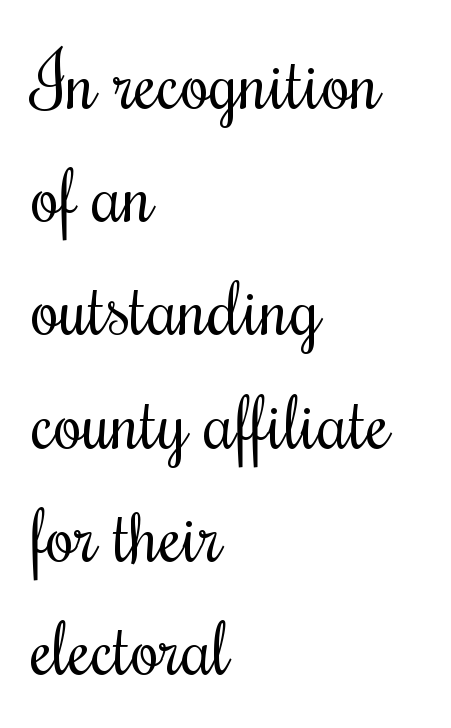
{"bold": "no", "weight": "regular", "width": "condensed", "stroke_contrast": "medium", "x_height": "small", "monospaced": "no", "underline": "no", "align": "left", "line_spacing": "normal", "line_spacing_ratio": 1.53, "letter_spacing": "normal", "letter_spacing_em": 0.0, "glyph_px": 74}
